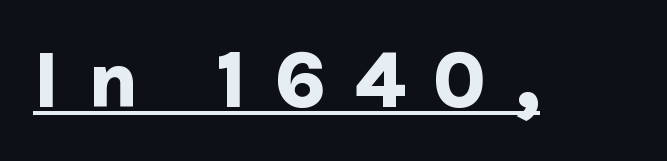
Tracking here is generous; glyphs stand well apart from one another. Heavy-handed strokes throughout: this text is bold. The type sits square on the baseline with zero lean. The glyphs in this specimen are sans serif. Like a heading marked for emphasis, these lines bear an underscore.
